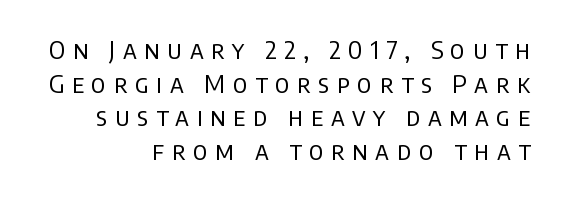
The image shows 25 px text type, upright; set right-aligned, normal line spacing (1.35x), unusually wide letter spacing (+0.3 em), not underlined.
